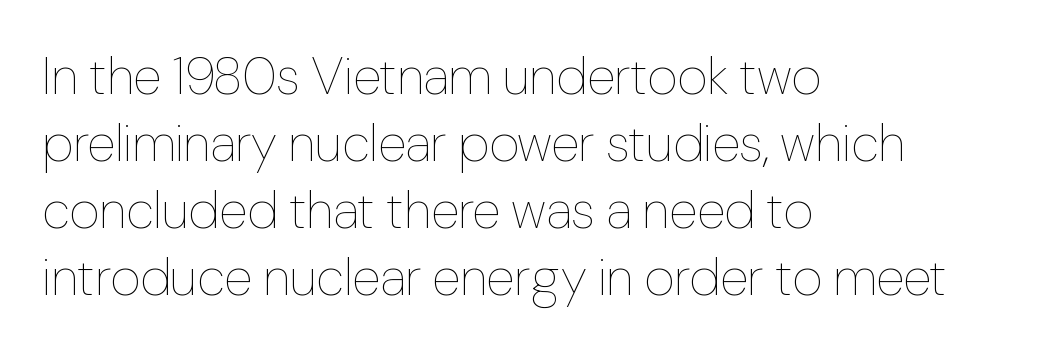
{"italic": "no", "bold": "no", "weight": "thin", "width": "normal", "stroke_contrast": "low", "x_height": "medium", "monospaced": "no", "underline": "no", "align": "left", "line_spacing": "normal", "line_spacing_ratio": 1.29, "letter_spacing": "normal", "letter_spacing_em": 0.0, "glyph_px": 52}
